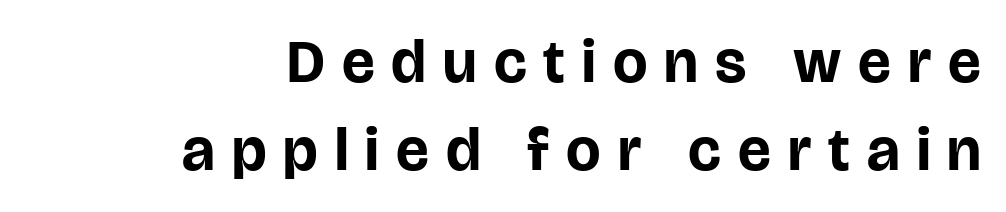
Q: Is the text bold? A: Yes.
Q: Is the text italic (slanted)? A: No, it is upright.
Q: Is the typeface a serif or a sans-serif typeface? A: Sans-serif.
Q: Is the text underlined? A: No.
Q: How is the paragraph aligned? A: Right-aligned.
Q: Is the spacing between letters normal or unusually wide? A: Unusually wide.
Q: Is the spacing between lines tight, normal or loose? A: Normal.
Q: Width (condensed, normal, or wide)? A: Normal.
Q: Stroke contrast? A: Low.
Q: x-height? A: Large.
Q: Monospaced? A: No.
